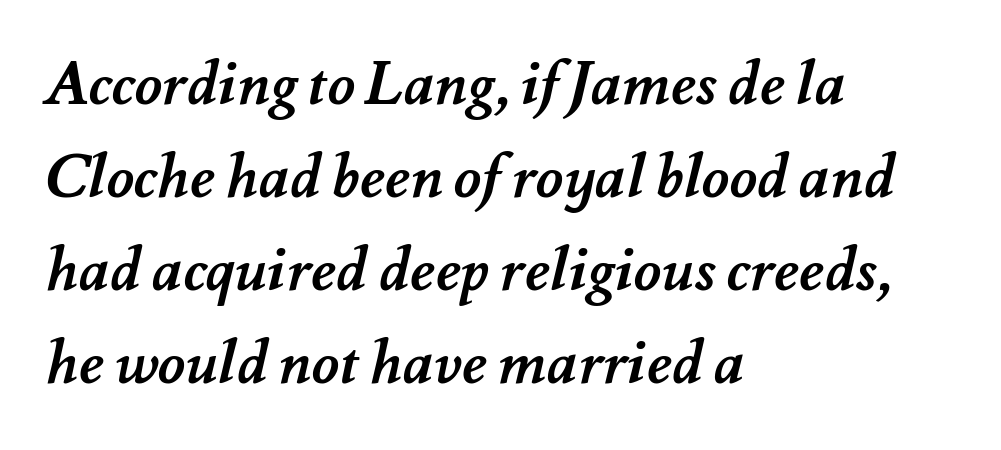
{"bold": "yes", "weight": "semibold", "width": "normal", "stroke_contrast": "medium", "x_height": "small", "monospaced": "no", "underline": "no", "align": "left", "line_spacing": "normal", "line_spacing_ratio": 1.55, "letter_spacing": "normal", "letter_spacing_em": 0.0, "glyph_px": 60}
